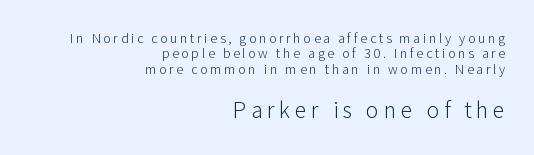
The image shows 24 px text type, upright; set right-aligned, tight line spacing (1.1x), not underlined; the second (bottom) block is 1.71x larger.
